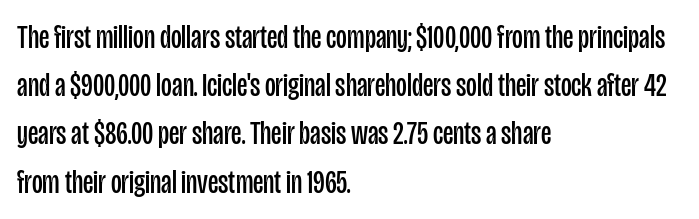
Compared with a typical body face, this is equally light or lighter still. The letters stand upright; this is a roman face. Inter-character spacing is left at the font's built-in metrics. Vertical spacing — default. Unlike a traditional serif, this face leaves its strokes unadorned.
